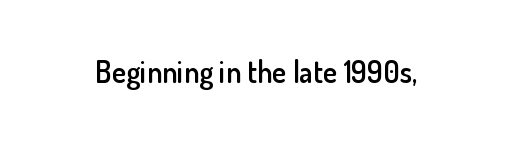
Caption: semibold face, moderately heavy strokes. The specimen reads as upright at a glance. Type without underlining. Tracking here is standard; glyphs follow each other at the usual distance. You could not count columns in this text — the font is proportionally spaced. I'd call this a sans setting — the letters go barefoot.
